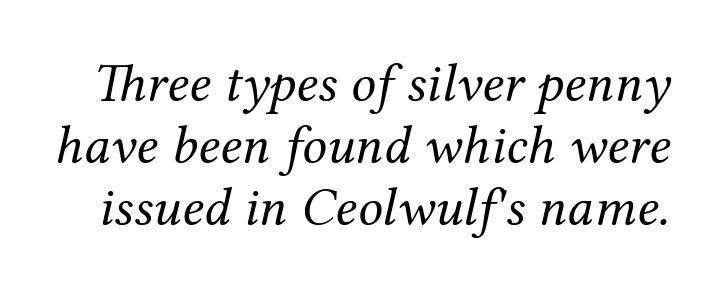
The image shows 55 px regular-weight serif type, italic (leaning right); set tight line spacing (1.13x), normal letter spacing, not underlined; medium stroke contrast and a medium x-height.
